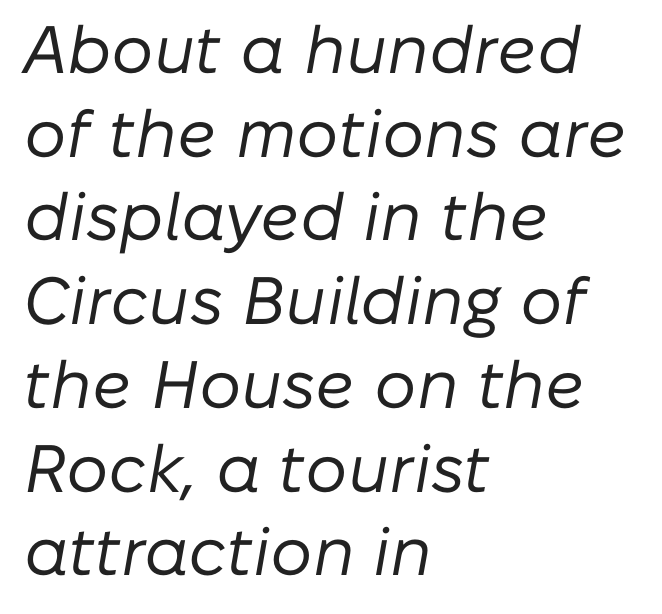
{"italic": "yes", "lean": "right", "slant_degrees": 10, "bold": "no", "weight": "regular", "width": "normal", "stroke_contrast": "low", "x_height": "medium", "monospaced": "no", "underline": "no", "align": "left", "line_spacing": "normal", "line_spacing_ratio": 1.25, "letter_spacing": "normal", "letter_spacing_em": 0.0, "glyph_px": 67}
